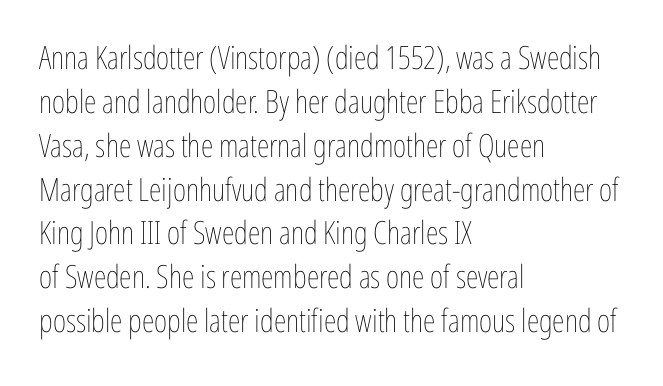
The image shows 32 px thin, condensed type, upright; set left-aligned, normal line spacing (1.37x), normal letter spacing, not underlined; low stroke contrast and a medium x-height.
